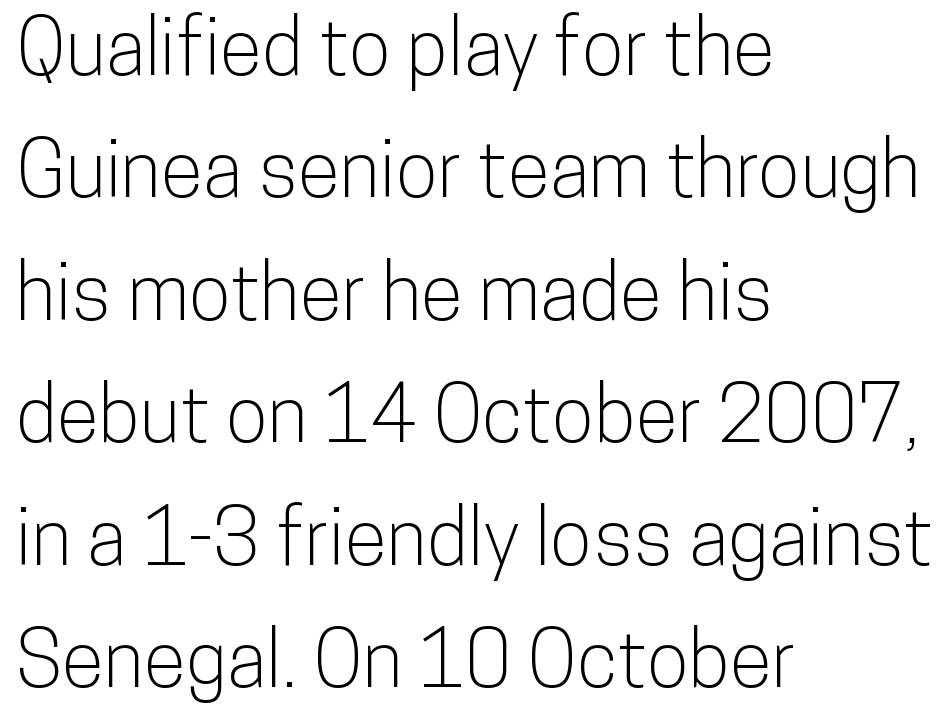
Regular leading. Upright lettering throughout. These lines are rendered in a variable-pitch font. Reading down the block, your eye returns to a fixed left position each line. The glyphs are unaccompanied by any horizontal stroke below them. Caption: standard tracking, unaltered.
